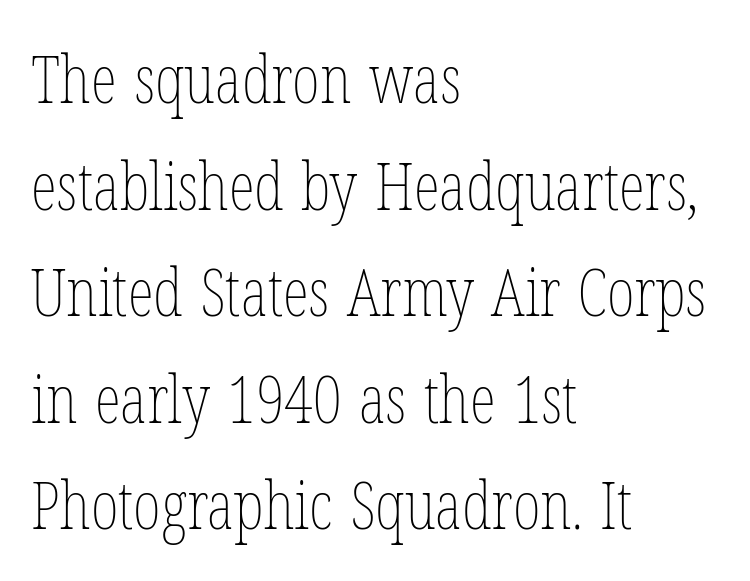
The image shows 67 px thin, condensed type, upright; set left-aligned, normal line spacing (1.59x), normal letter spacing, not underlined; low stroke contrast and a medium x-height.
